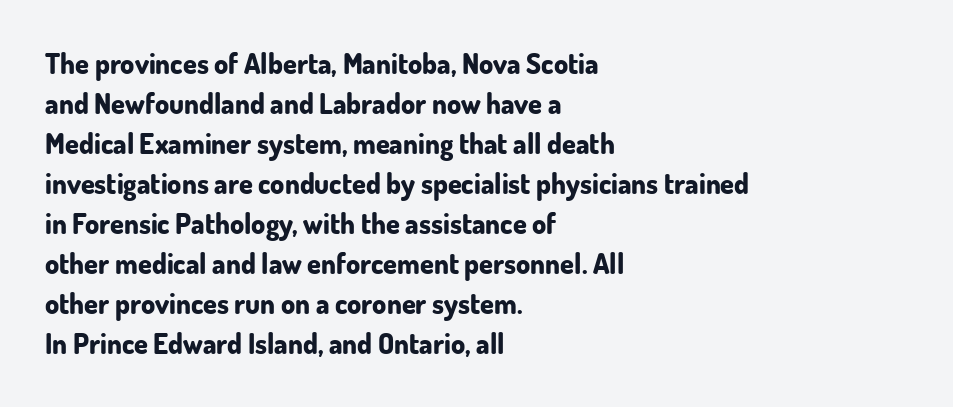
Q: Is the text bold? A: Yes.
Q: Is the text italic (slanted)? A: No, it is upright.
Q: Is the typeface a serif or a sans-serif typeface? A: Sans-serif.
Q: Is the text underlined? A: No.
Q: How is the paragraph aligned? A: Left-aligned.
Q: Is the spacing between letters normal or unusually wide? A: Normal.
Q: Is the spacing between lines tight, normal or loose? A: Normal.
Q: Width (condensed, normal, or wide)? A: Normal.
Q: Stroke contrast? A: Low.
Q: x-height? A: Small.
Q: Monospaced? A: No.
